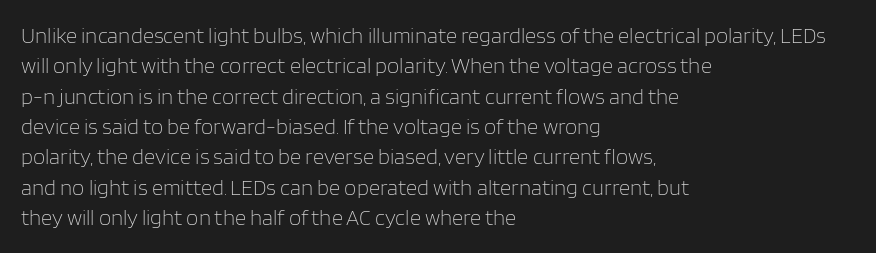
The image shows 22 px text type, upright; set left-aligned, normal line spacing (1.38x), normal letter spacing, not underlined.
